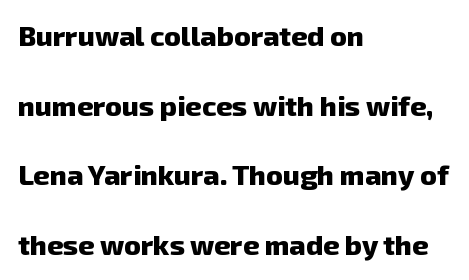
The image shows 28 px heavy sans-serif type; set left-aligned, loose line spacing (2.49x), normal letter spacing, not underlined; low stroke contrast and a medium x-height.
